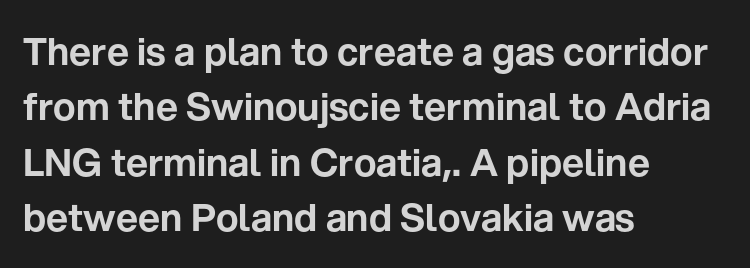
Q: Is the text italic (slanted)? A: No, it is upright.
Q: Is the typeface a serif or a sans-serif typeface? A: Sans-serif.
Q: Is the text underlined? A: No.
Q: How is the paragraph aligned? A: Left-aligned.
Q: Is the spacing between letters normal or unusually wide? A: Normal.
Q: Is the spacing between lines tight, normal or loose? A: Normal.
Q: Width (condensed, normal, or wide)? A: Normal.
Q: Stroke contrast? A: Low.
Q: x-height? A: Medium.
Q: Monospaced? A: No.
